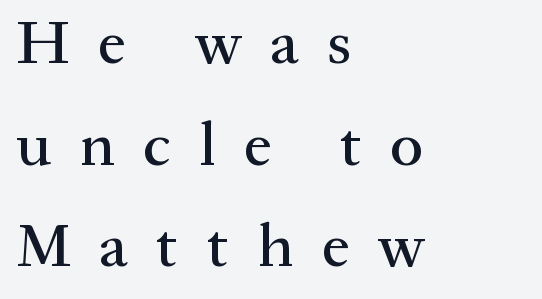
Q: Is the text italic (slanted)? A: No, it is upright.
Q: Is the typeface a serif or a sans-serif typeface? A: Serif.
Q: Is the text underlined? A: No.
Q: How is the paragraph aligned? A: Left-aligned.
Q: Is the spacing between letters normal or unusually wide? A: Unusually wide.
Q: Is the spacing between lines tight, normal or loose? A: Normal.
Q: Width (condensed, normal, or wide)? A: Normal.
Q: Stroke contrast? A: Medium.
Q: x-height? A: Medium.
Q: Monospaced? A: No.
